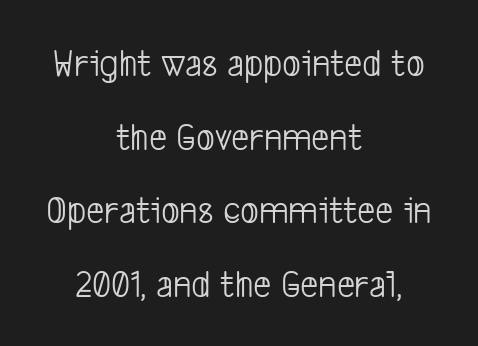
{"serif": "no", "bold": "no", "weight": "light", "width": "condensed", "stroke_contrast": "low", "x_height": "medium", "monospaced": "no", "underline": "no", "align": "center", "line_spacing_ratio": 1.84, "letter_spacing": "normal", "letter_spacing_em": 0.0, "glyph_px": 40}
